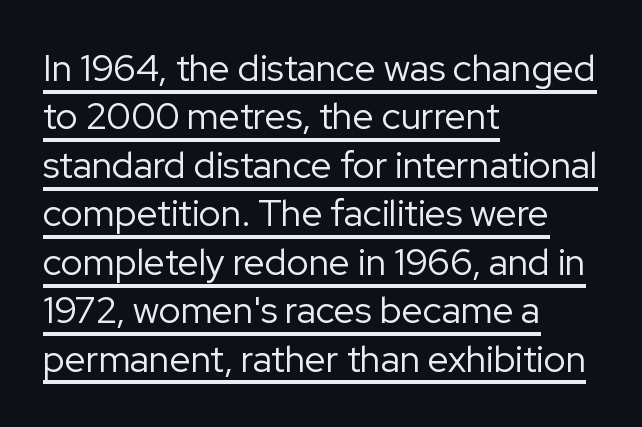
The image shows 37 px regular-weight sans-serif type, upright; set left-aligned, normal line spacing (1.31x), normal letter spacing, underlined; low stroke contrast and a medium x-height.
